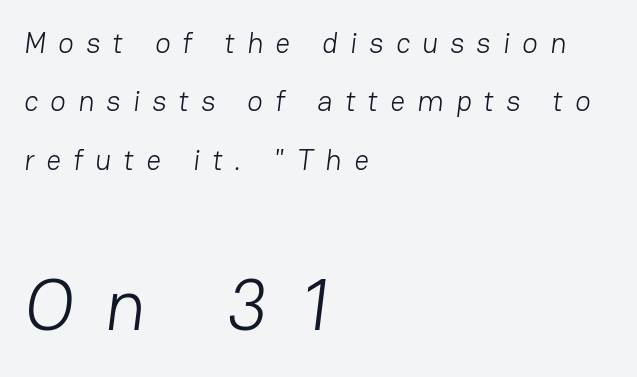
Q: Is the text bold? A: No.
Q: Is the typeface a serif or a sans-serif typeface? A: Sans-serif.
Q: Is the text underlined? A: No.
Q: How is the paragraph aligned? A: Left-aligned.
Q: Is the spacing between letters normal or unusually wide? A: Unusually wide.
Q: Is the spacing between lines tight, normal or loose? A: Loose.
Q: Which block of text is set in a larger size, the first (top) or the second (bottom)? A: The second (bottom) one.
Q: Width (condensed, normal, or wide)? A: Normal.
Q: Stroke contrast? A: Low.
Q: x-height? A: Medium.
Q: Monospaced? A: No.
